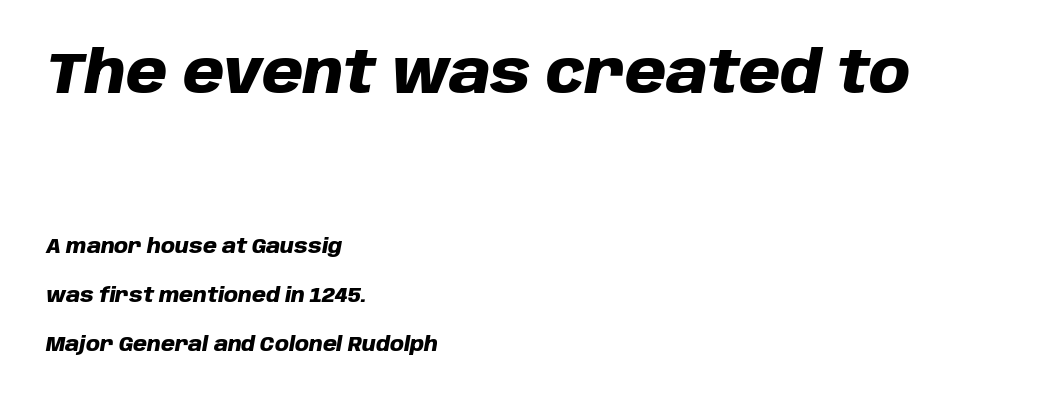
{"italic": "yes", "lean": "right", "slant_degrees": 10, "bold": "yes", "weight": "heavy", "width": "normal", "stroke_contrast": "low", "x_height": "large", "monospaced": "no", "underline": "no", "align": "left", "line_spacing": "loose", "line_spacing_ratio": 2.44, "letter_spacing": "normal", "letter_spacing_em": 0.0, "larger_block": "first", "size_ratio": 2.95, "glyph_px": 59}
